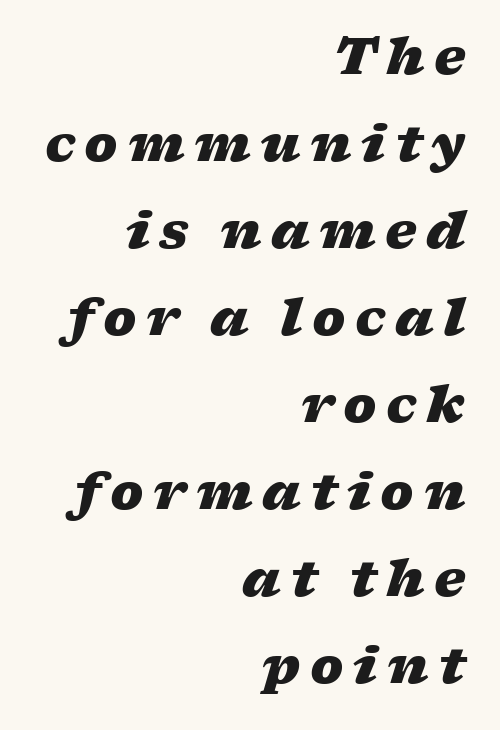
The image shows 50 px heavy, wide type, italic (leaning right); set right-aligned, line spacing 1.74x, not underlined; low stroke contrast and a medium x-height.
